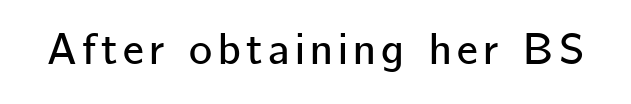
The rendering uses natural spacing where letterforms have individual widths. Font category for this specimen: sans-serif. These lines were composed using upright roman letters. Descender tails drop into unmarked territory.
